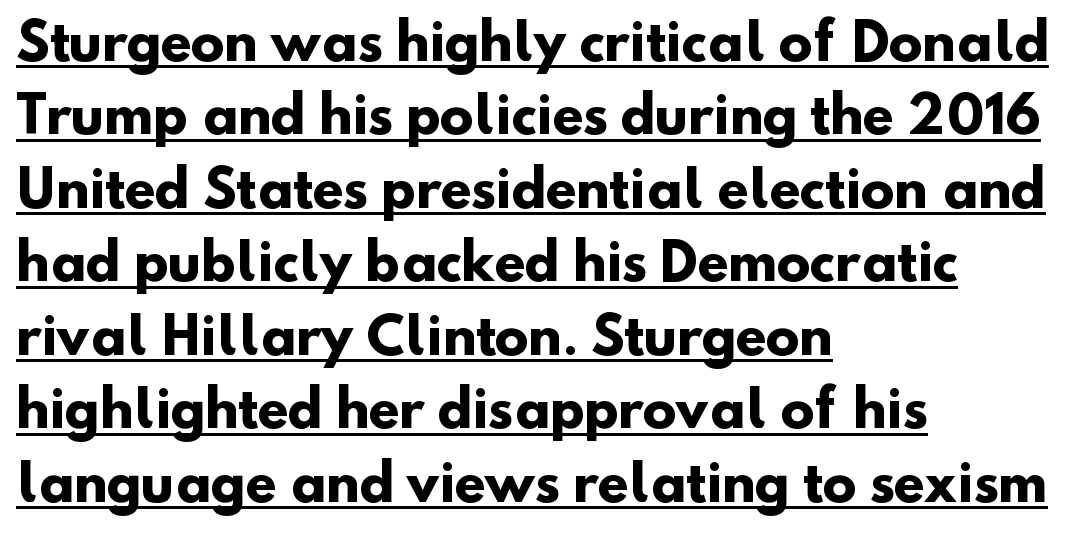
The image shows 50 px heavy sans-serif type; set left-aligned, normal line spacing (1.47x), normal letter spacing, underlined; low stroke contrast and a small x-height.
